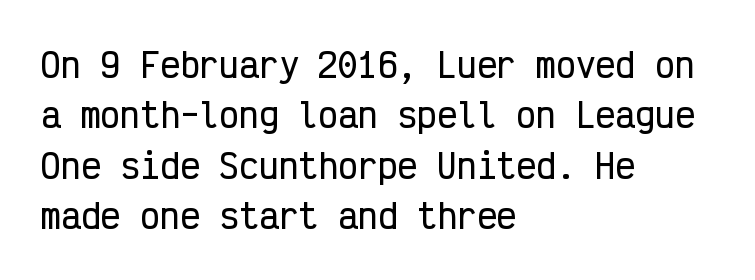
The image shows 33 px condensed sans-serif type, upright, monospaced; set left-aligned, normal line spacing (1.53x), normal letter spacing, not underlined; low stroke contrast and a medium x-height.
